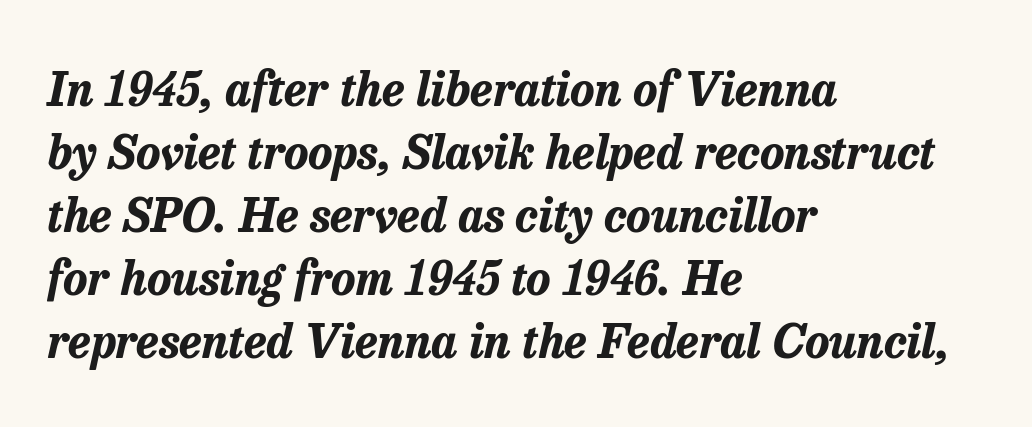
The image shows 46 px bold type, italic (leaning right); set left-aligned, normal line spacing (1.37x), normal letter spacing, not underlined; low stroke contrast and a medium x-height.
